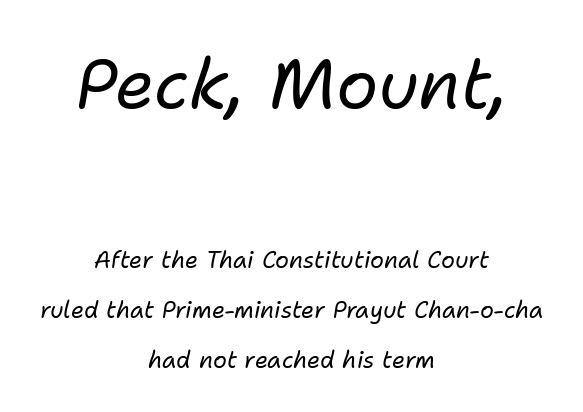
{"italic": "yes", "lean": "right", "slant_degrees": 11, "bold": "no", "weight": "regular", "width": "normal", "stroke_contrast": "low", "x_height": "medium", "monospaced": "no", "underline": "no", "align": "center", "line_spacing": "loose", "line_spacing_ratio": 2.17, "letter_spacing": "normal", "letter_spacing_em": 0.0, "larger_block": "first", "size_ratio": 3.04, "glyph_px": 70}
